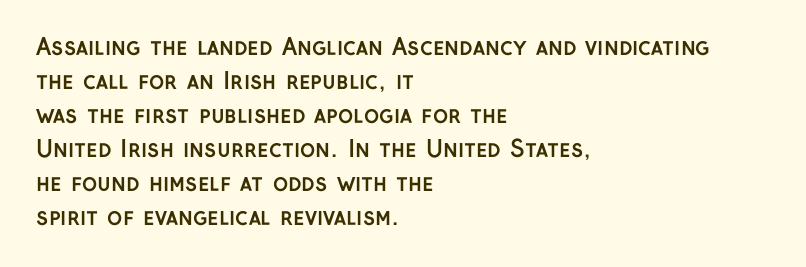
{"italic": "no", "bold": "yes", "underline": "no", "align": "left", "line_spacing": "normal", "line_spacing_ratio": 1.48, "letter_spacing": "normal", "letter_spacing_em": 0.0, "glyph_px": 23}
